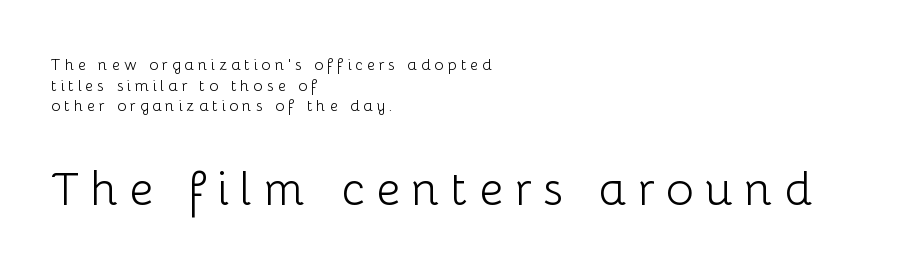
The image shows 47 px light sans-serif type, upright; set left-aligned, normal line spacing (1.29x), unusually wide letter spacing (+0.23 em), not underlined; the second (bottom) block is 2.94x larger; low stroke contrast and a medium x-height.
